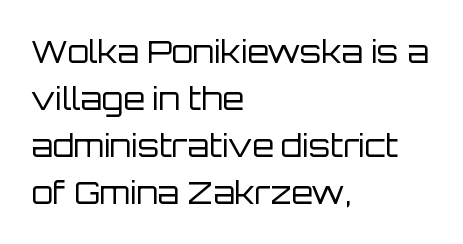
Q: Is the text bold? A: No.
Q: Is the text italic (slanted)? A: No, it is upright.
Q: Is the typeface a serif or a sans-serif typeface? A: Sans-serif.
Q: Is the text underlined? A: No.
Q: How is the paragraph aligned? A: Left-aligned.
Q: Is the spacing between letters normal or unusually wide? A: Normal.
Q: Is the spacing between lines tight, normal or loose? A: Normal.
Q: Width (condensed, normal, or wide)? A: Normal.
Q: Stroke contrast? A: Low.
Q: x-height? A: Large.
Q: Monospaced? A: No.
